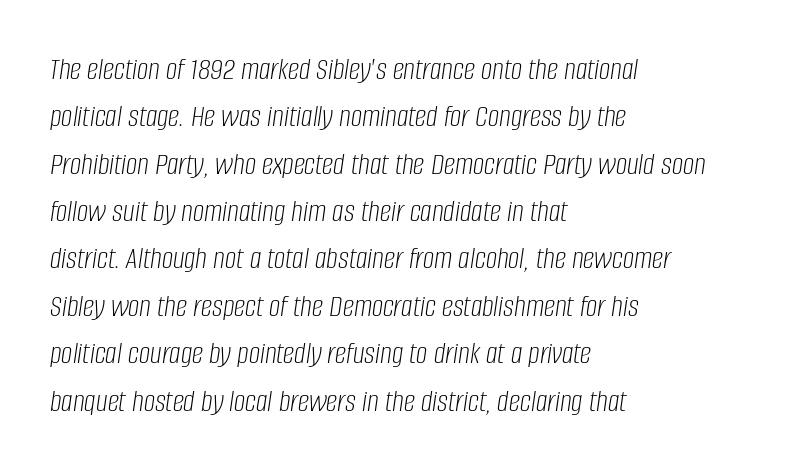
The image shows 32 px light, condensed type, italic (leaning right); set left-aligned, normal line spacing (1.48x), normal letter spacing, not underlined; low stroke contrast and a large x-height.
